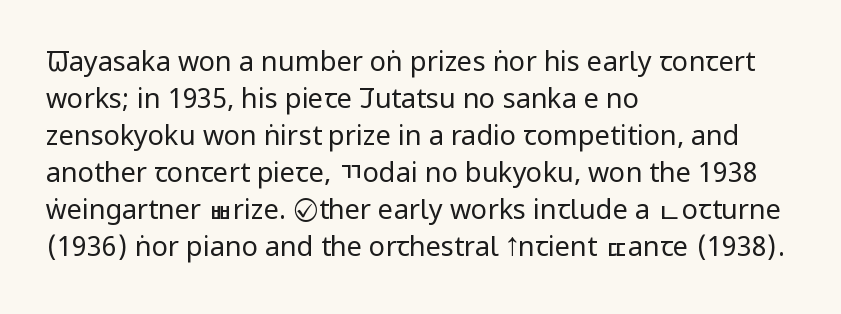
Q: Is the text bold? A: No.
Q: Is the text italic (slanted)? A: No, it is upright.
Q: Is the text underlined? A: No.
Q: How is the paragraph aligned? A: Left-aligned.
Q: Is the spacing between letters normal or unusually wide? A: Normal.
Q: Is the spacing between lines tight, normal or loose? A: Normal.
